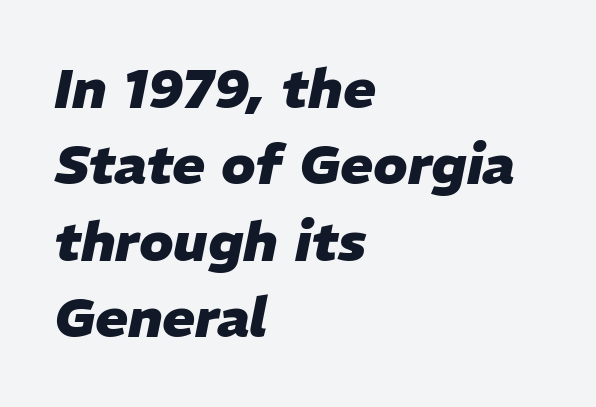
The image shows 55 px heavy type, italic (leaning right); set left-aligned, normal line spacing (1.39x), normal letter spacing, not underlined; low stroke contrast and a medium x-height.
